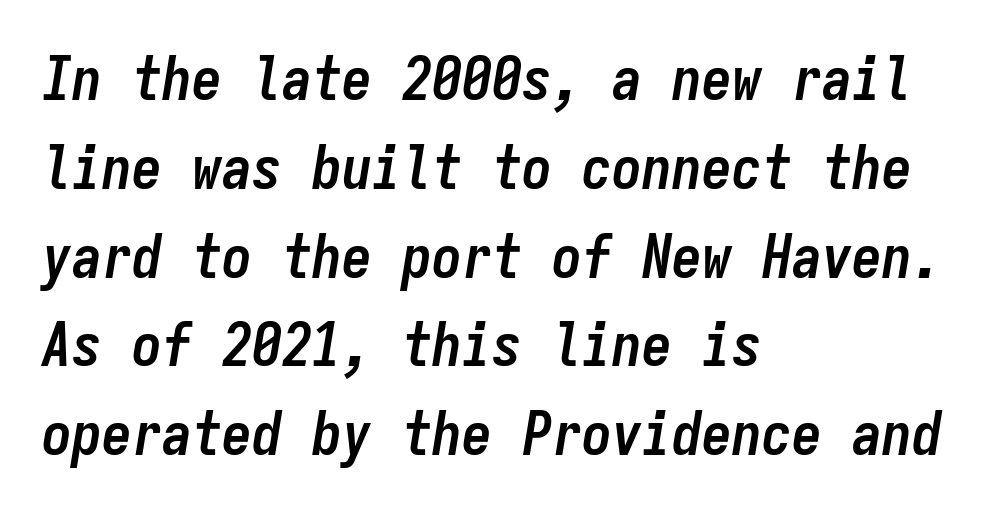
The image shows 60 px semibold, condensed type, italic (leaning right), monospaced; set left-aligned, normal line spacing (1.48x), normal letter spacing, not underlined; low stroke contrast and a medium x-height.
